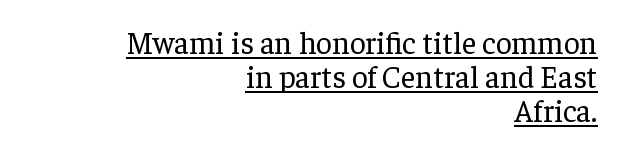
The image shows 31 px regular-weight serif type, upright; set right-aligned, tight line spacing (1.1x), normal letter spacing, underlined; low stroke contrast and a medium x-height.
